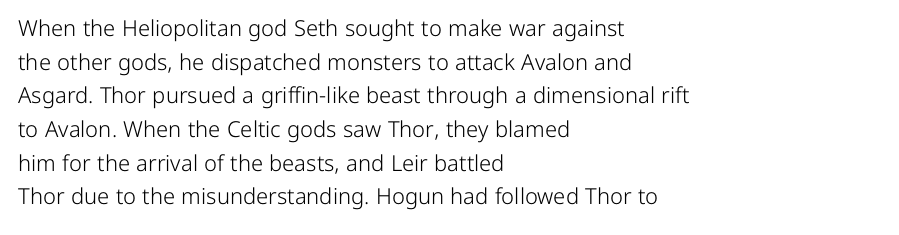
{"italic": "no", "bold": "no", "underline": "no", "align": "left", "line_spacing": "normal", "line_spacing_ratio": 1.53, "letter_spacing": "normal", "letter_spacing_em": 0.0, "glyph_px": 22}
